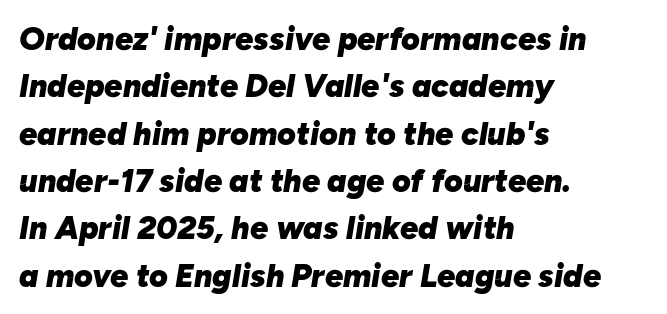
The image shows 32 px heavy type, italic (leaning right); set left-aligned, normal line spacing (1.48x), normal letter spacing, not underlined; low stroke contrast and a medium x-height.
